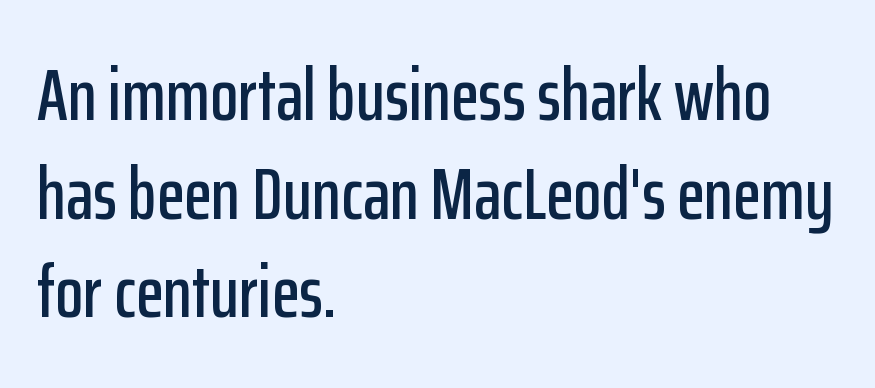
The image shows 73 px condensed sans-serif type, upright; set left-aligned, normal line spacing (1.35x), normal letter spacing, not underlined; low stroke contrast and a medium x-height.
